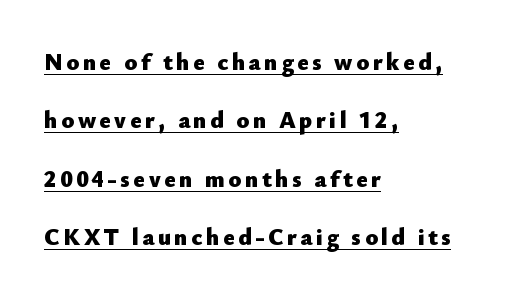
{"italic": "no", "bold": "yes", "underline": "yes", "align": "left", "line_spacing": "loose", "line_spacing_ratio": 2.43, "glyph_px": 24}
